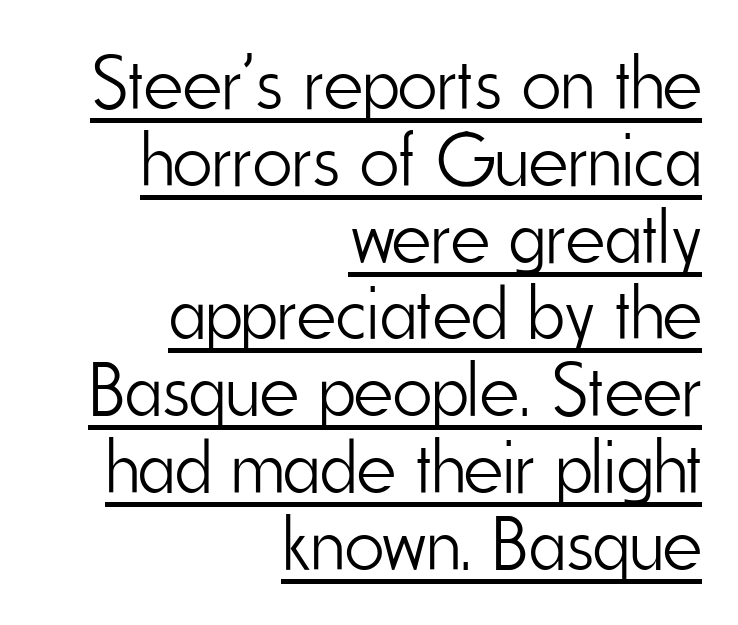
Q: Is the text bold? A: No.
Q: Is the text italic (slanted)? A: No, it is upright.
Q: Is the typeface a serif or a sans-serif typeface? A: Sans-serif.
Q: Is the text underlined? A: Yes.
Q: How is the paragraph aligned? A: Right-aligned.
Q: Is the spacing between letters normal or unusually wide? A: Normal.
Q: Is the spacing between lines tight, normal or loose? A: Tight.
Q: Width (condensed, normal, or wide)? A: Condensed.
Q: Stroke contrast? A: Low.
Q: x-height? A: Small.
Q: Monospaced? A: No.
